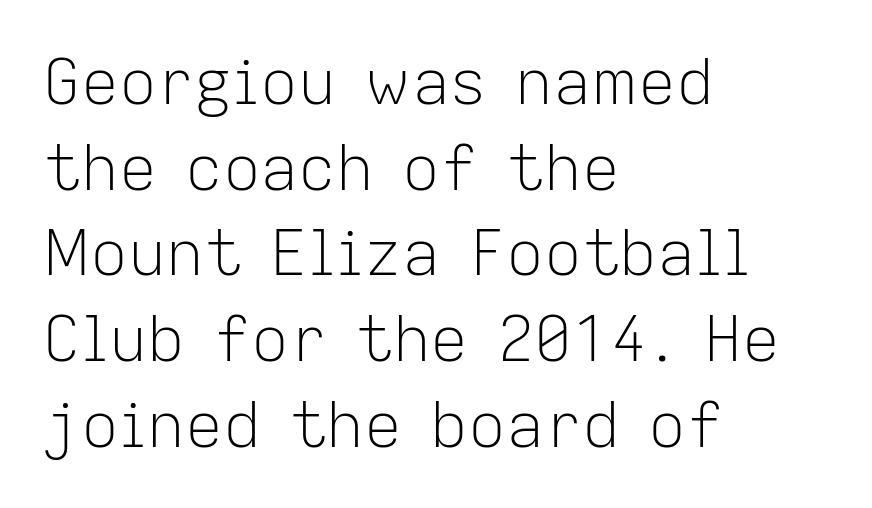
A typesetter would call this proportional, since set widths differ per character. Nobody touched the tracking dial on this one. This sample is left-justified, so line endings fall wherever the words run out. These glyphs show unthickened strokes, regular width or finer. Baseline-to-baseline distance is the conventional proportion of letter height. The letters stand straight up with perfectly vertical stems.
